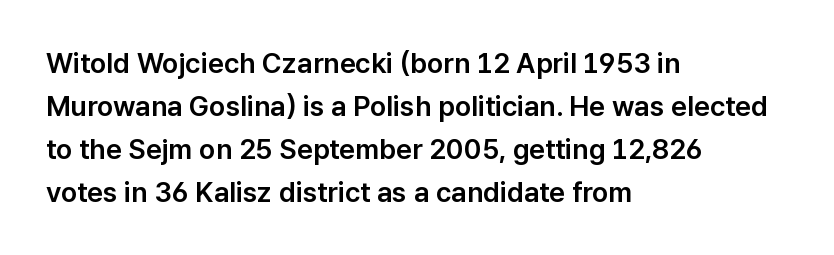
Q: Is the text italic (slanted)? A: No, it is upright.
Q: Is the typeface a serif or a sans-serif typeface? A: Sans-serif.
Q: Is the text underlined? A: No.
Q: How is the paragraph aligned? A: Left-aligned.
Q: Is the spacing between letters normal or unusually wide? A: Normal.
Q: Is the spacing between lines tight, normal or loose? A: Normal.
Q: Width (condensed, normal, or wide)? A: Normal.
Q: Stroke contrast? A: Low.
Q: x-height? A: Medium.
Q: Monospaced? A: No.
